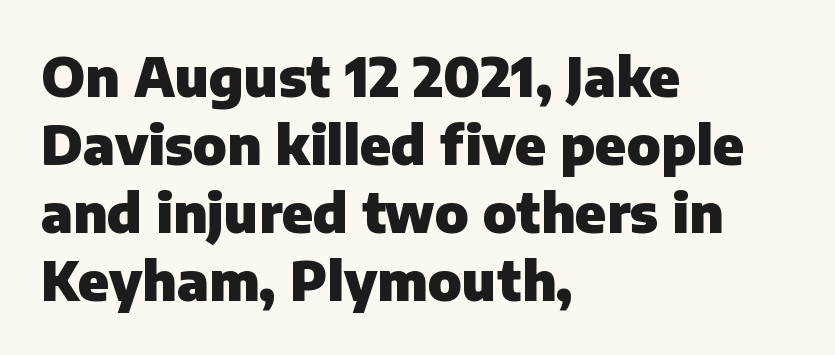
{"serif": "no", "italic": "no", "bold": "yes", "weight": "heavy", "width": "normal", "stroke_contrast": "low", "x_height": "medium", "monospaced": "no", "underline": "no", "align": "left", "line_spacing": "normal", "line_spacing_ratio": 1.26, "letter_spacing": "normal", "letter_spacing_em": 0.0, "glyph_px": 54}
